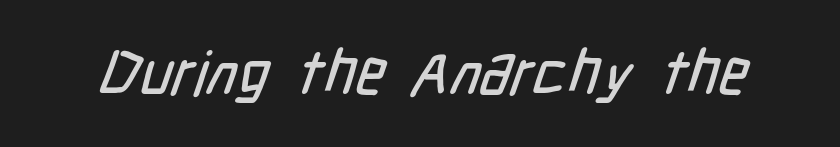
Stroke terminals: plain, sans-serif. Honestly, there is no underline to notice here at all. Between one letter and the next there's only the usual sliver of space. The passage shown is typed in a proportional face where columns would drift.
